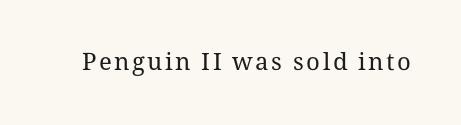
{"italic": "no", "bold": "no", "underline": "no", "glyph_px": 24}
